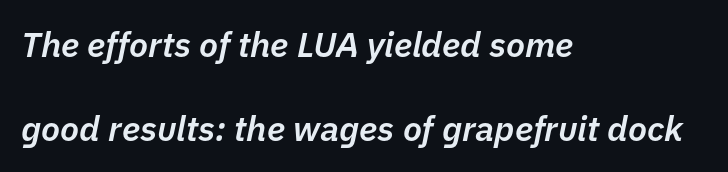
The foot of each line stays bare and open. The letters are slanted; this is an italic face. Nobody touched the tracking dial on this one. Is there much room between lines? Yes — plenty of vertical air separates them. Do the characters align in a grid? No, the font is proportional. Is the block centered? No — it sits flush against the left margin.
